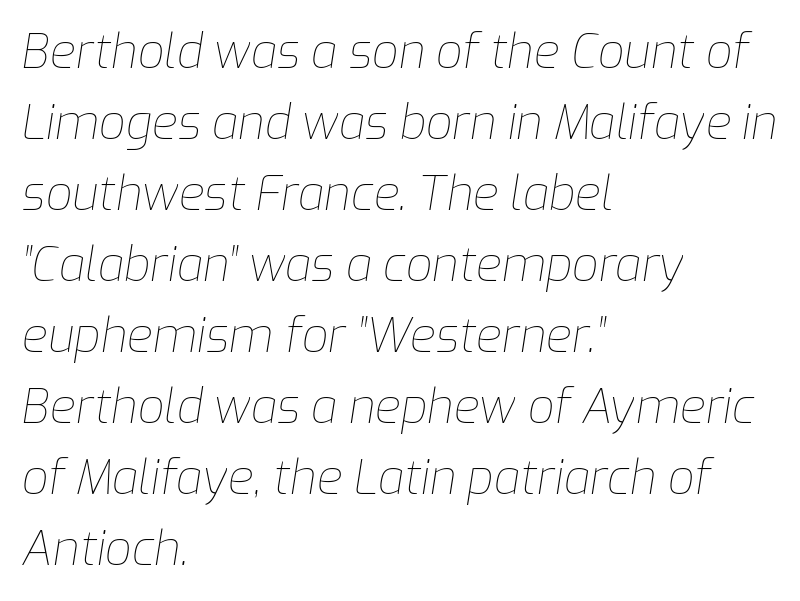
In CSS terms this would be text-align: left. Italic: yes, the glyphs are oblique. A clean baseline with only descenders dipping below it. Each new line begins a customary step beneath the previous one. Characters follow at the spacing the type designer built in. The font is comparable to plain body text, perhaps lighter.
